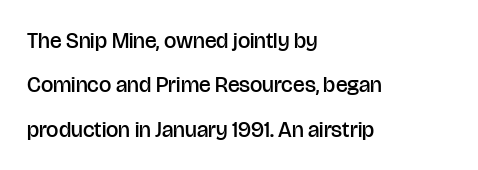
Q: Is the text bold? A: Semi-bold.
Q: Is the text italic (slanted)? A: No, it is upright.
Q: Is the text underlined? A: No.
Q: How is the paragraph aligned? A: Left-aligned.
Q: Is the spacing between letters normal or unusually wide? A: Normal.
Q: Is the spacing between lines tight, normal or loose? A: Loose.
